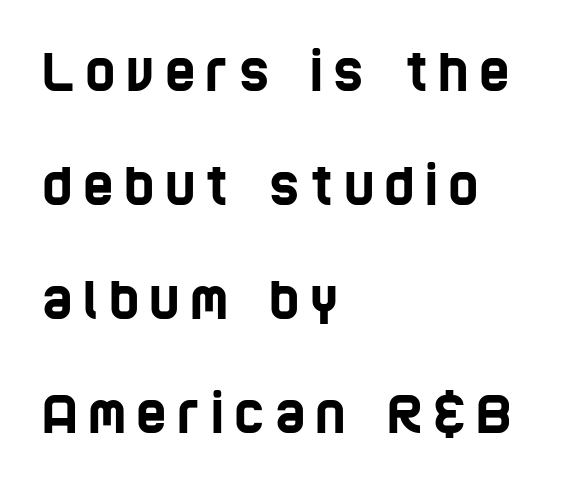
Q: Is the typeface a serif or a sans-serif typeface? A: Sans-serif.
Q: Is the text underlined? A: No.
Q: How is the paragraph aligned? A: Left-aligned.
Q: Is the spacing between letters normal or unusually wide? A: Unusually wide.
Q: Is the spacing between lines tight, normal or loose? A: Loose.
Q: Width (condensed, normal, or wide)? A: Condensed.
Q: Stroke contrast? A: Low.
Q: x-height? A: Large.
Q: Monospaced? A: No.
